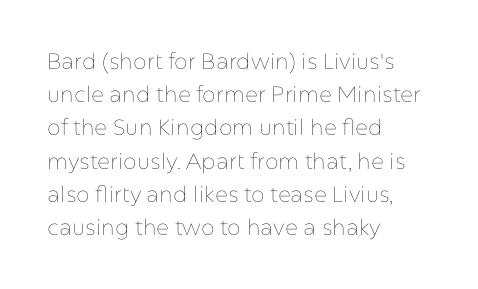
Tall strokes in this sample are plumb rather than angled. Weight: regular or lighter. Tracking value appears to be zero — textbook default spacing. The passage shown stacks its lines at a standard gap. The lines in this sample share a left origin and differ only in where they stop. Anything drawn beneath the words? Only blank space.
